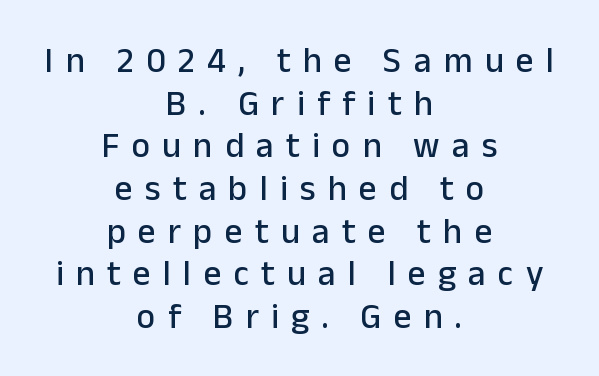
{"serif": "no", "italic": "no", "width": "normal", "stroke_contrast": "low", "x_height": "medium", "monospaced": "no", "underline": "no", "align": "center", "line_spacing_ratio": 1.22, "letter_spacing": "wide", "letter_spacing_em": 0.35, "glyph_px": 35}
